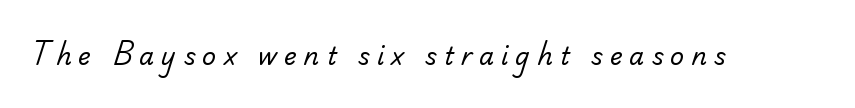
This is not heavy type; no bold has been used. Honestly, there is no underline to notice here at all. Tracking value appears strongly positive — letters spread wide.
